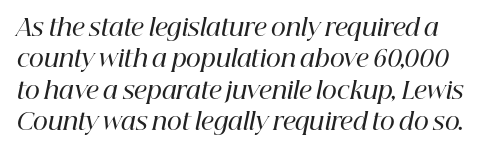
The face used here is a semibold: visibly heavier than regular, lighter than bold. Nobody drew a line under any word here. Inter-character spacing is left at the font's built-in metrics. Slanted lettering throughout.
